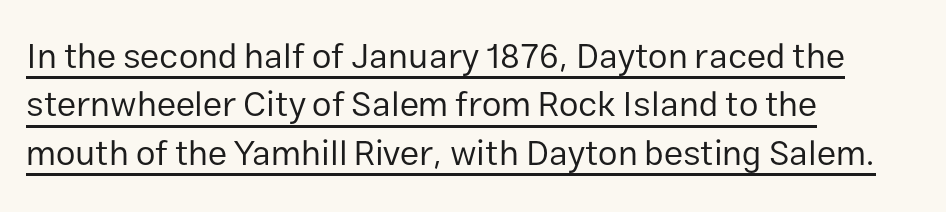
Q: Is the text bold? A: No.
Q: Is the text italic (slanted)? A: No, it is upright.
Q: Is the typeface a serif or a sans-serif typeface? A: Sans-serif.
Q: Is the text underlined? A: Yes.
Q: How is the paragraph aligned? A: Left-aligned.
Q: Is the spacing between letters normal or unusually wide? A: Normal.
Q: Is the spacing between lines tight, normal or loose? A: Normal.
Q: Width (condensed, normal, or wide)? A: Normal.
Q: Stroke contrast? A: Low.
Q: x-height? A: Medium.
Q: Monospaced? A: No.
